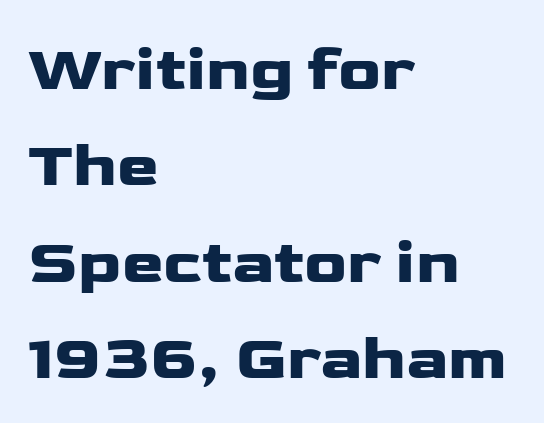
Q: Is the text italic (slanted)? A: No, it is upright.
Q: Is the typeface a serif or a sans-serif typeface? A: Sans-serif.
Q: Is the text underlined? A: No.
Q: How is the paragraph aligned? A: Left-aligned.
Q: Is the spacing between letters normal or unusually wide? A: Normal.
Q: Is the spacing between lines tight, normal or loose? A: Normal.
Q: Width (condensed, normal, or wide)? A: Wide.
Q: Stroke contrast? A: Low.
Q: x-height? A: Medium.
Q: Monospaced? A: No.
